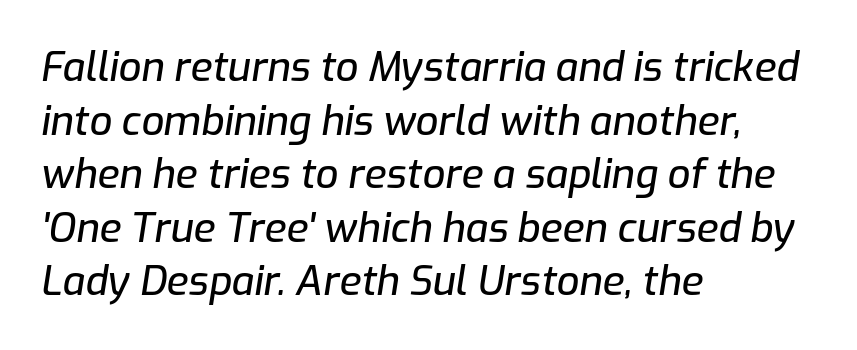
{"italic": "yes", "lean": "right", "slant_degrees": 9, "width": "normal", "stroke_contrast": "low", "x_height": "medium", "monospaced": "no", "underline": "no", "align": "left", "line_spacing": "normal", "line_spacing_ratio": 1.34, "letter_spacing": "normal", "letter_spacing_em": 0.0, "glyph_px": 40}
